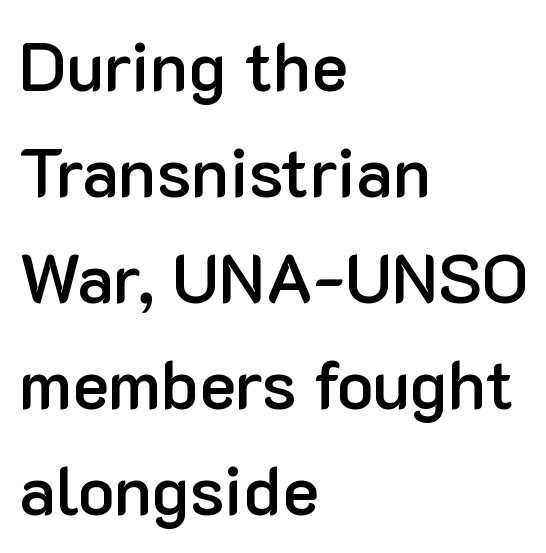
The image shows 68 px semibold sans-serif type, upright; set left-aligned, normal line spacing (1.56x), normal letter spacing, not underlined; low stroke contrast and a medium x-height.
